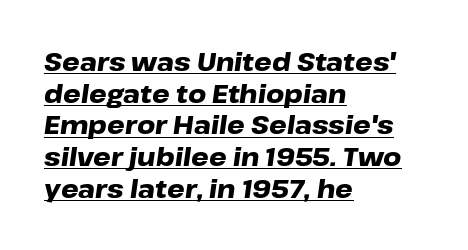
{"italic": "yes", "lean": "right", "slant_degrees": 8, "bold": "yes", "underline": "yes", "align": "left", "line_spacing": "normal", "line_spacing_ratio": 1.27, "letter_spacing": "normal", "letter_spacing_em": 0.0, "glyph_px": 25}
